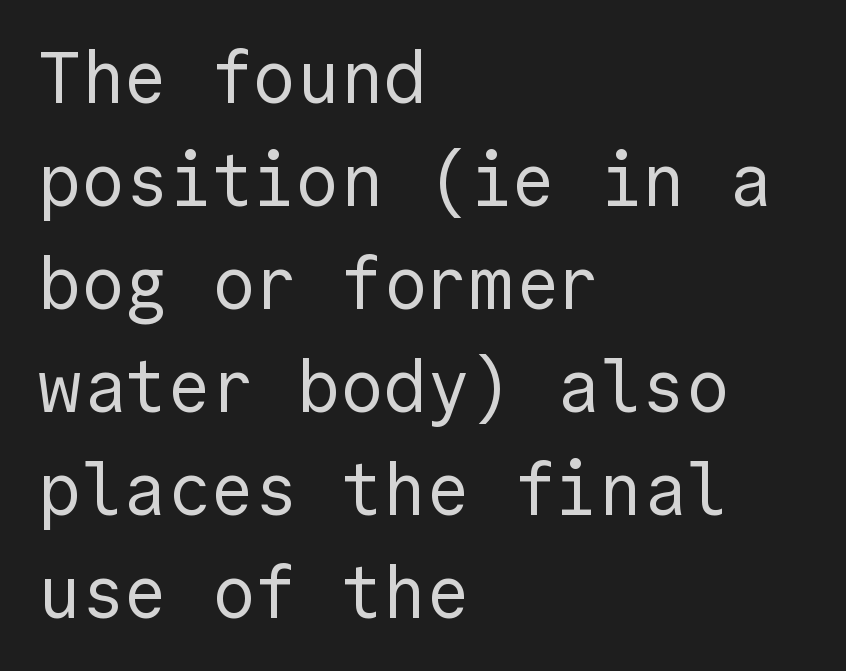
The image shows 72 px regular-weight sans-serif type, upright; set left-aligned, normal line spacing (1.43x), normal letter spacing, not underlined; a medium x-height.
